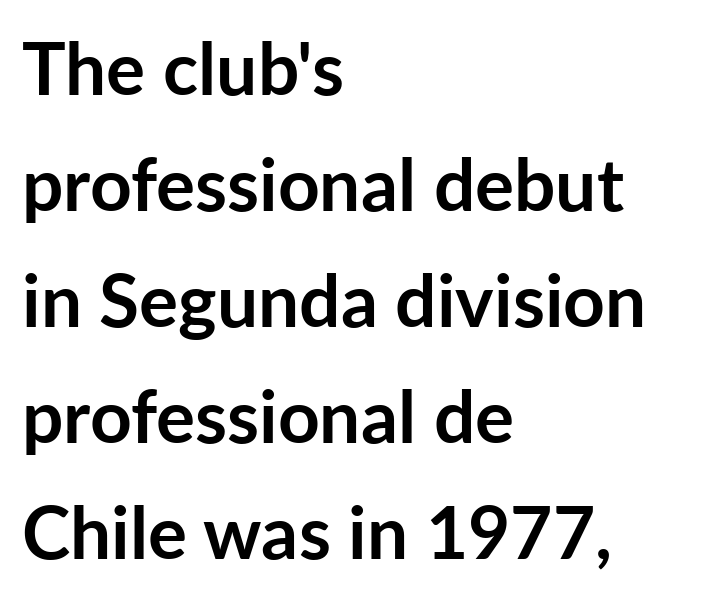
Q: Is the text bold? A: Yes.
Q: Is the text italic (slanted)? A: No, it is upright.
Q: Is the typeface a serif or a sans-serif typeface? A: Sans-serif.
Q: Is the text underlined? A: No.
Q: How is the paragraph aligned? A: Left-aligned.
Q: Is the spacing between letters normal or unusually wide? A: Normal.
Q: Is the spacing between lines tight, normal or loose? A: Normal.
Q: Width (condensed, normal, or wide)? A: Normal.
Q: Stroke contrast? A: Low.
Q: x-height? A: Medium.
Q: Monospaced? A: No.
